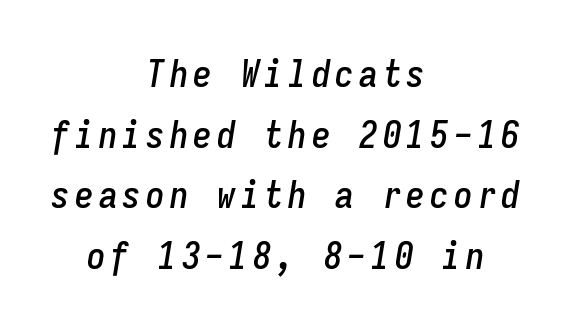
The passage shown is typed in a monospace face where columns stay perfectly aligned. Each line is balanced around a shared central axis. Vertical spacing — default. Descenders hang freely into open space. Slanted lettering throughout.
